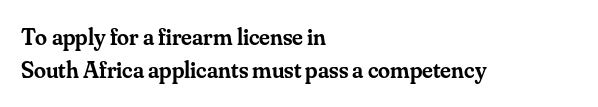
The image shows 24 px text type, upright; set left-aligned, normal line spacing (1.39x), normal letter spacing, not underlined.
